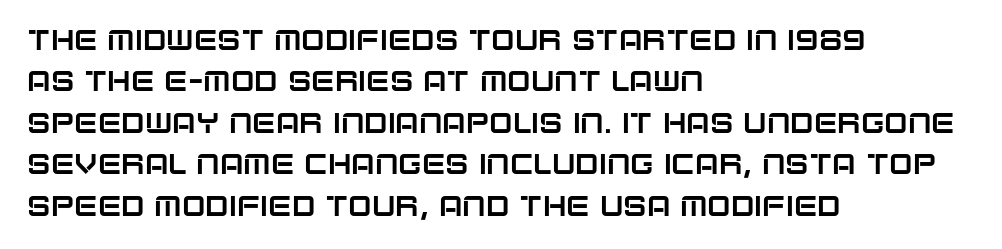
Ascenders rise straight up at ninety degrees. Compared with typical body copy, the letter spacing here is the same. The lines are quadded left. Each new line begins a customary step beneath the previous one.
